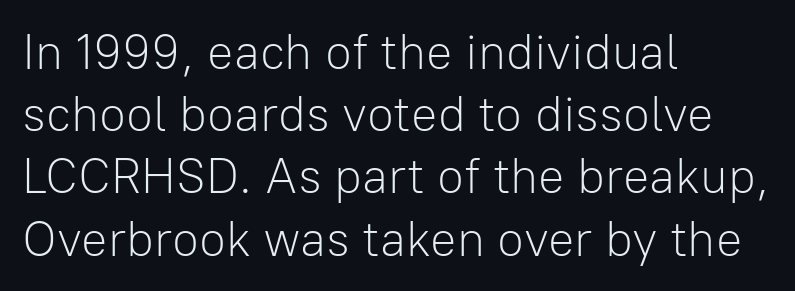
The image shows 49 px light sans-serif type, upright; set left-aligned, normal line spacing (1.27x), normal letter spacing, not underlined; low stroke contrast and a medium x-height.
